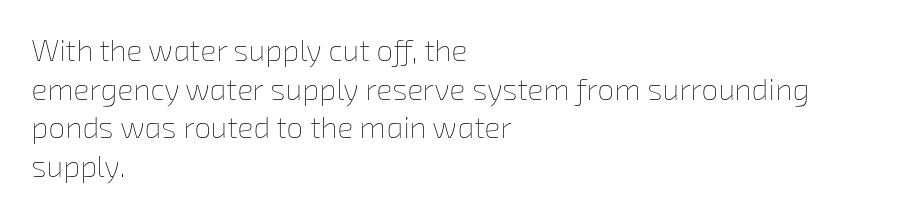
The image shows 30 px thin type; set left-aligned, normal line spacing (1.29x), normal letter spacing, not underlined; low stroke contrast and a medium x-height.
